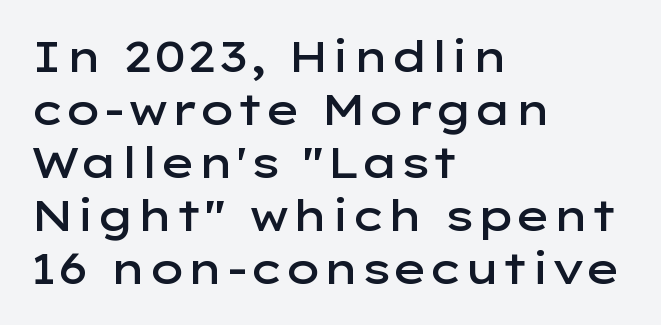
The image shows 42 px semibold, wide sans-serif type, upright; set left-aligned, normal line spacing (1.26x), normal letter spacing, not underlined; low stroke contrast and a medium x-height.
